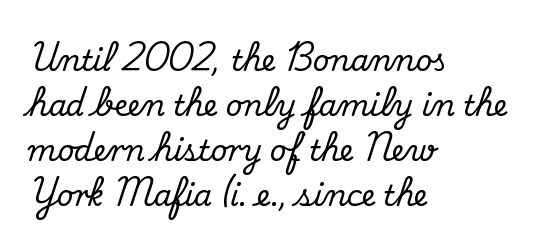
{"serif": "yes", "width": "normal", "stroke_contrast": "medium", "x_height": "small", "monospaced": "no", "underline": "no", "align": "left", "line_spacing": "normal", "line_spacing_ratio": 1.55, "letter_spacing": "normal", "letter_spacing_em": 0.0, "glyph_px": 29}
